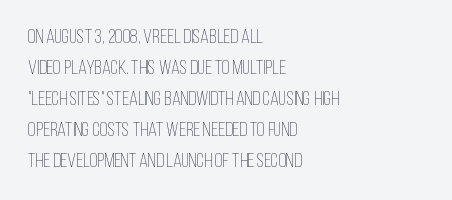
The image shows 20 px text type, upright; set left-aligned, normal line spacing (1.55x), normal letter spacing, not underlined.
